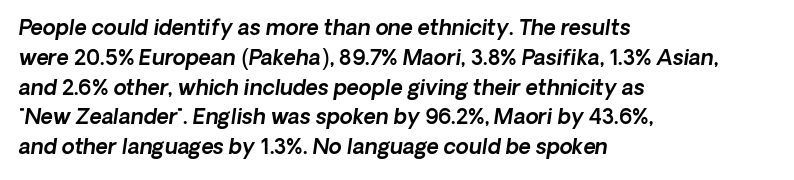
{"italic": "yes", "lean": "right", "slant_degrees": 8, "underline": "no", "align": "left", "line_spacing": "normal", "line_spacing_ratio": 1.42, "letter_spacing": "normal", "letter_spacing_em": 0.0, "glyph_px": 21}
